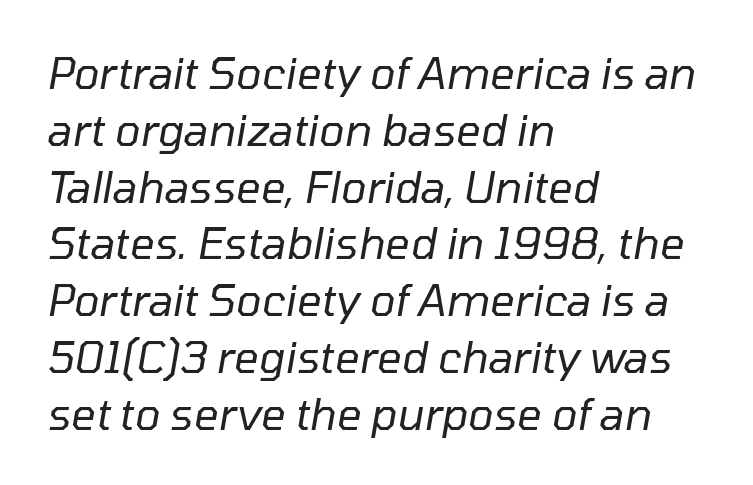
Q: Is the text bold? A: No.
Q: Is the text italic (slanted)? A: Yes, it leans right by about 10 degrees.
Q: Is the text underlined? A: No.
Q: How is the paragraph aligned? A: Left-aligned.
Q: Is the spacing between letters normal or unusually wide? A: Normal.
Q: Is the spacing between lines tight, normal or loose? A: Normal.
Q: Width (condensed, normal, or wide)? A: Normal.
Q: Stroke contrast? A: Low.
Q: x-height? A: Medium.
Q: Monospaced? A: No.
